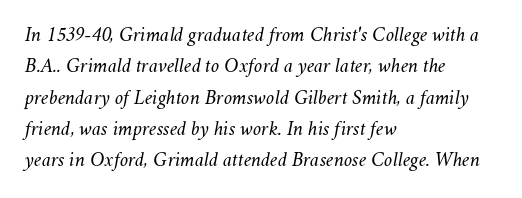
Q: Is the text bold? A: No.
Q: Is the text italic (slanted)? A: Yes, it leans right by about 11 degrees.
Q: Is the text underlined? A: No.
Q: How is the paragraph aligned? A: Left-aligned.
Q: Is the spacing between letters normal or unusually wide? A: Normal.
Q: Is the spacing between lines tight, normal or loose? A: Normal.
